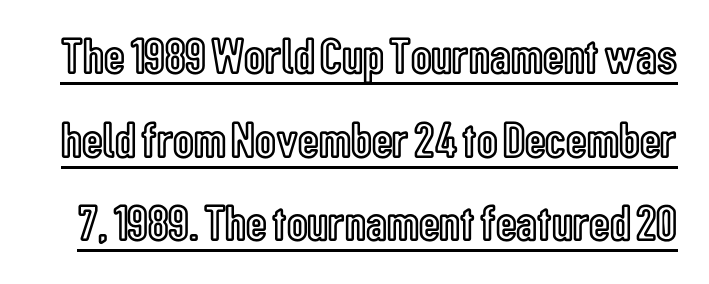
The image shows 51 px condensed type, upright; set normal line spacing (1.64x), normal letter spacing, underlined; a medium x-height.
